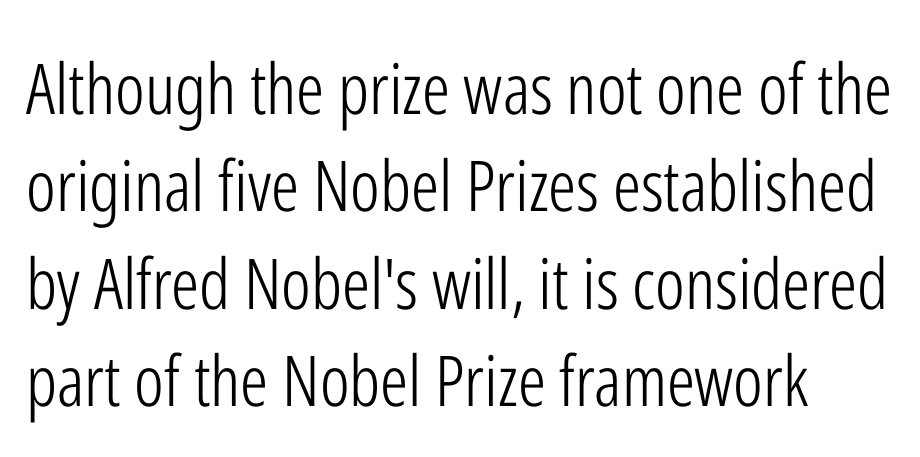
The block of text has a typical density, with ordinary space between rows. The foot of each line stays bare and open. Think of a printed novel: that variable character pitch is what you see here. Is the stroke heavy? The answer is a plain regular-or-lighter.
